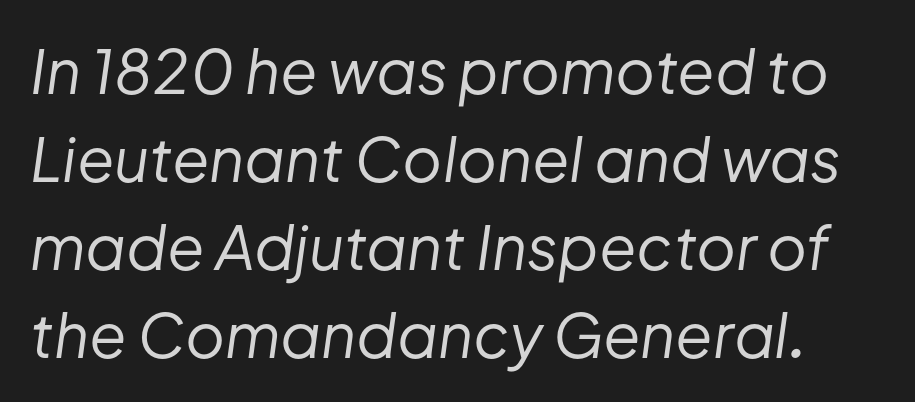
The baseline area is clear. Reading down the column, the eye jumps a familiar distance to each next line. Each stroke keeps to a modest, everyday thickness or less. Compared with ordinary roman type, these characters are visibly tilted. Proportional: the letters do not fall into vertical columns.
